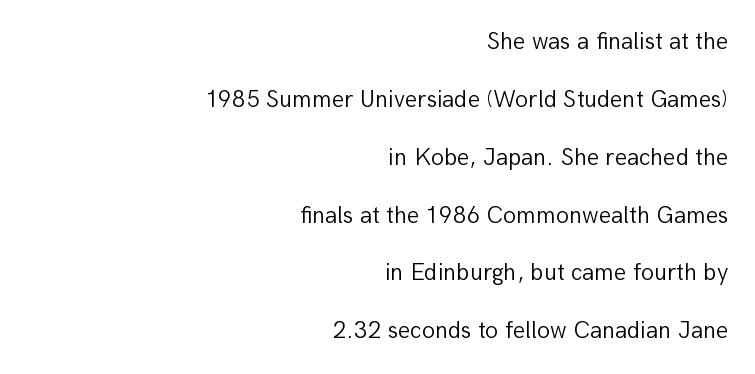
{"italic": "no", "bold": "no", "underline": "no", "align": "right", "line_spacing": "loose", "line_spacing_ratio": 2.41, "letter_spacing": "normal", "letter_spacing_em": 0.0, "glyph_px": 24}
